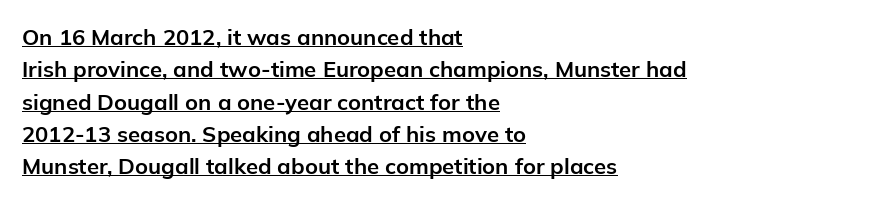
Q: Is the text bold? A: Yes.
Q: Is the text italic (slanted)? A: No, it is upright.
Q: Is the text underlined? A: Yes.
Q: How is the paragraph aligned? A: Left-aligned.
Q: Is the spacing between letters normal or unusually wide? A: Normal.
Q: Is the spacing between lines tight, normal or loose? A: Normal.
